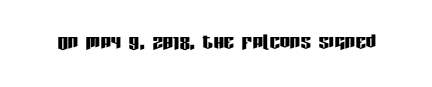
The image shows 26 px text type, upright; set normal letter spacing, not underlined.
